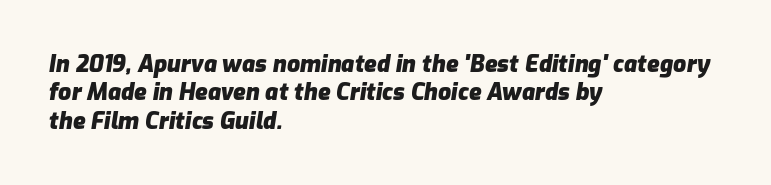
Q: Is the text bold? A: Yes.
Q: Is the text italic (slanted)? A: Yes, it leans right by about 9 degrees.
Q: Is the text underlined? A: No.
Q: How is the paragraph aligned? A: Left-aligned.
Q: Is the spacing between letters normal or unusually wide? A: Normal.
